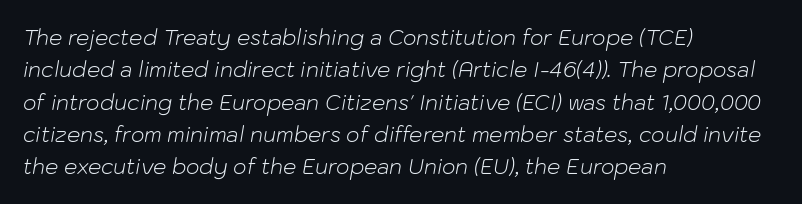
Q: Is the text bold? A: No.
Q: Is the text italic (slanted)? A: Yes, it leans right by about 10 degrees.
Q: Is the text underlined? A: No.
Q: How is the paragraph aligned? A: Left-aligned.
Q: Is the spacing between letters normal or unusually wide? A: Normal.
Q: Is the spacing between lines tight, normal or loose? A: Normal.
